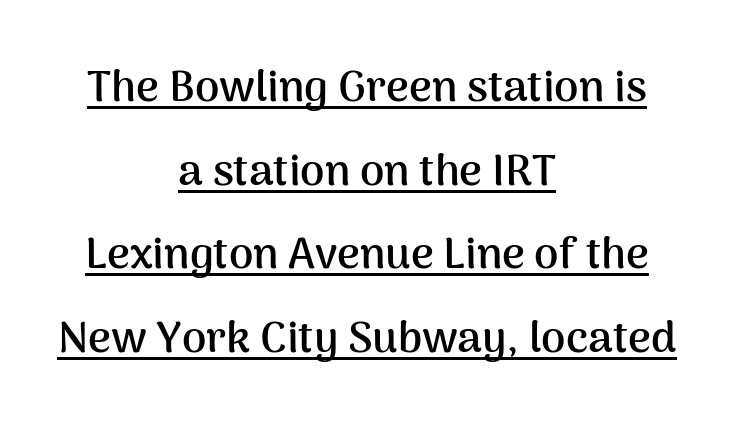
Letter spacing: default. This sample uses a sans-serif face. Honestly, the underline is the first thing you notice here. Layout note: lines centered. Unlike italic type, these characters show no tilt at all. Summary of vertical rhythm: relaxed, with wide interline spacing.
